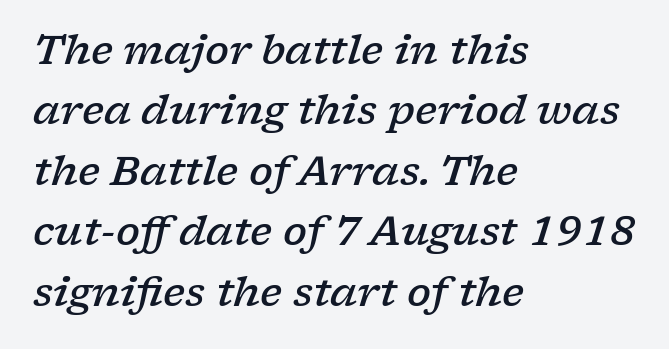
These lines are rendered in a variable-pitch font. The vertical gap from one line to the next is medium. The designer went with a serif here, giving each stem small feet. Line starts are locked; line ends wander.
